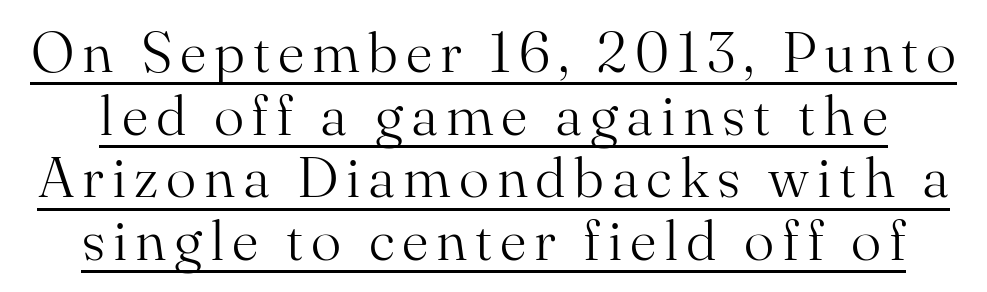
Bold? No — there's no thickening of the strokes. Whoever set this chose condensed vertical rhythm over breathing room. Typographically, this falls in the serif category. The typesetter has applied underlining to the passage shown.
